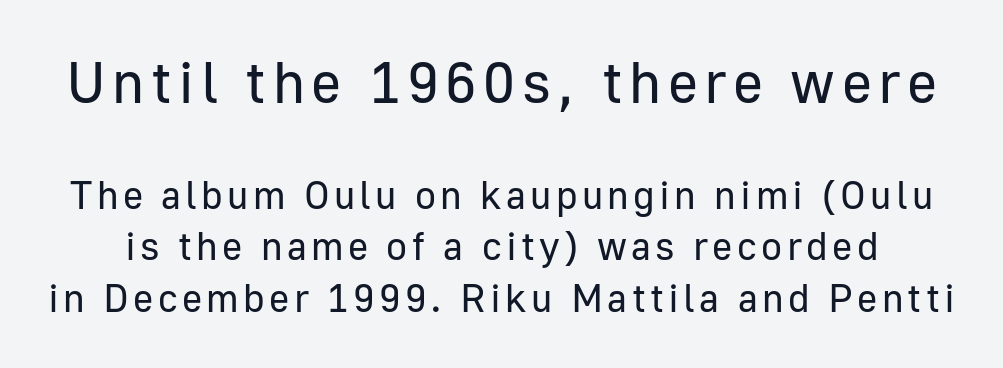
Q: Is the text bold? A: No.
Q: Is the text italic (slanted)? A: No, it is upright.
Q: Is the typeface a serif or a sans-serif typeface? A: Sans-serif.
Q: Is the text underlined? A: No.
Q: Is the spacing between lines tight, normal or loose? A: Normal.
Q: Which block of text is set in a larger size, the first (top) or the second (bottom)? A: The first (top) one.
Q: Width (condensed, normal, or wide)? A: Normal.
Q: Stroke contrast? A: Low.
Q: x-height? A: Medium.
Q: Monospaced? A: No.
